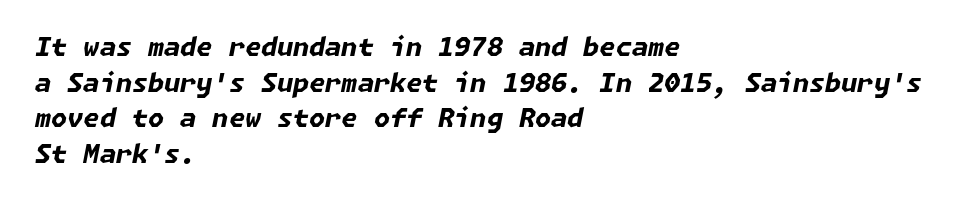
The image shows 26 px bold type, italic (leaning right); set left-aligned, normal line spacing (1.37x), normal letter spacing, not underlined.
